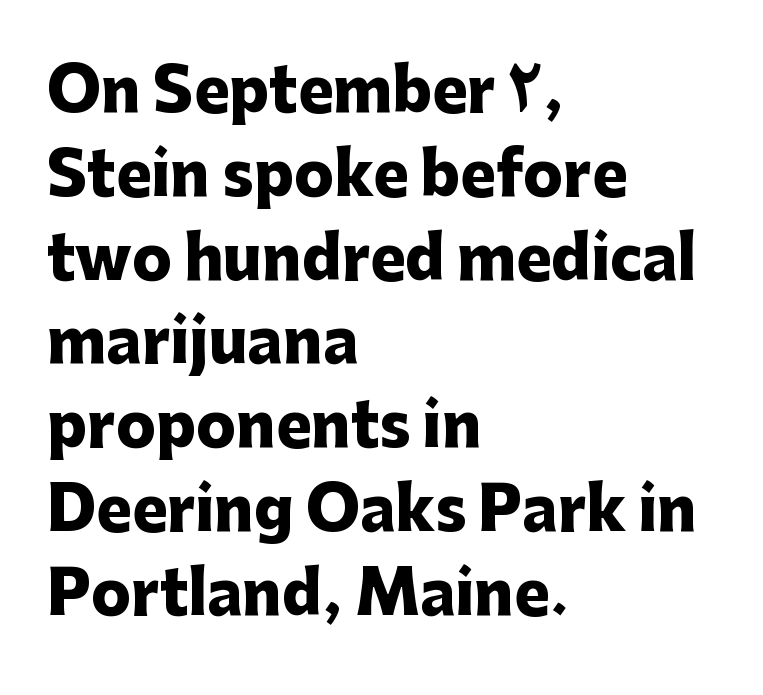
{"serif": "no", "italic": "no", "bold": "yes", "weight": "heavy", "width": "normal", "stroke_contrast": "low", "x_height": "medium", "monospaced": "no", "underline": "no", "align": "left", "line_spacing": "normal", "line_spacing_ratio": 1.42, "letter_spacing": "normal", "letter_spacing_em": 0.0, "glyph_px": 59}
